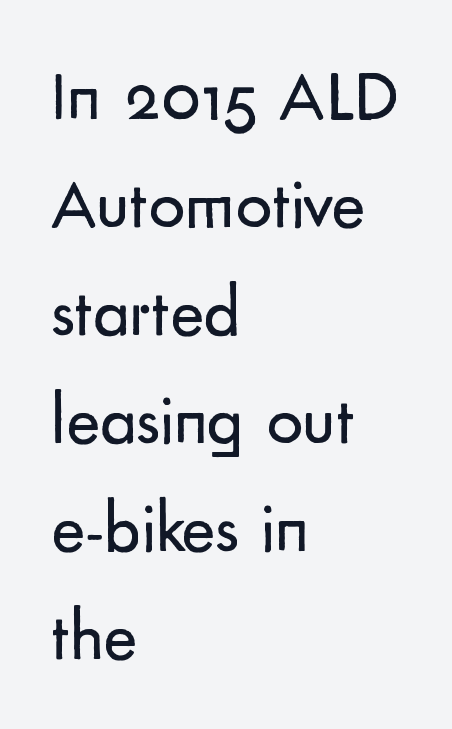
{"serif": "no", "italic": "no", "bold": "no", "weight": "regular", "width": "normal", "stroke_contrast": "low", "x_height": "small", "monospaced": "no", "underline": "no", "align": "left", "line_spacing": "normal", "line_spacing_ratio": 1.5, "letter_spacing": "normal", "letter_spacing_em": 0.0, "glyph_px": 72}
